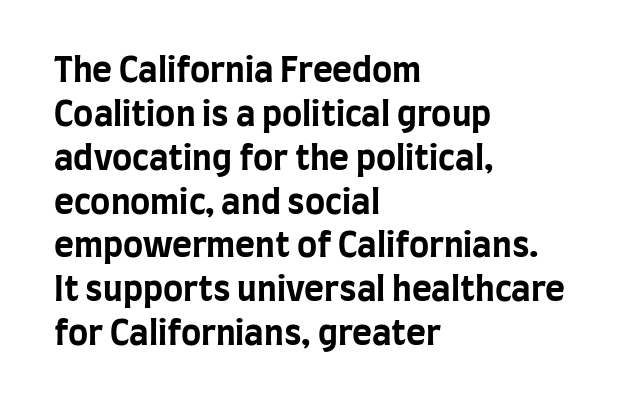
The image shows 34 px bold, condensed sans-serif type, upright; set left-aligned, normal line spacing (1.29x), normal letter spacing, not underlined; low stroke contrast and a large x-height.
